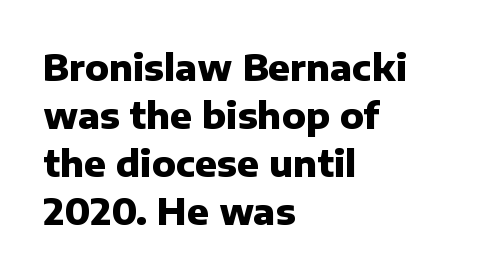
Is there any slant? The stems are plumb. These lines are rendered in a variable-pitch font. Teacher's note: observe the even left margin — that is flush-left alignment. A clean baseline with only descenders dipping below it.
